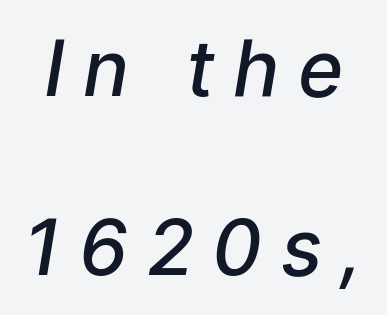
The type family on display is of the sans-serif kind. Think of a printed novel: that variable character pitch is what you see here. This rendering widens character spacing well past its baseline value. Look at the stroke-to-counter ratio: somewhat heavy, a semibold. Notice the wide empty band between every row — that's loose leading.
